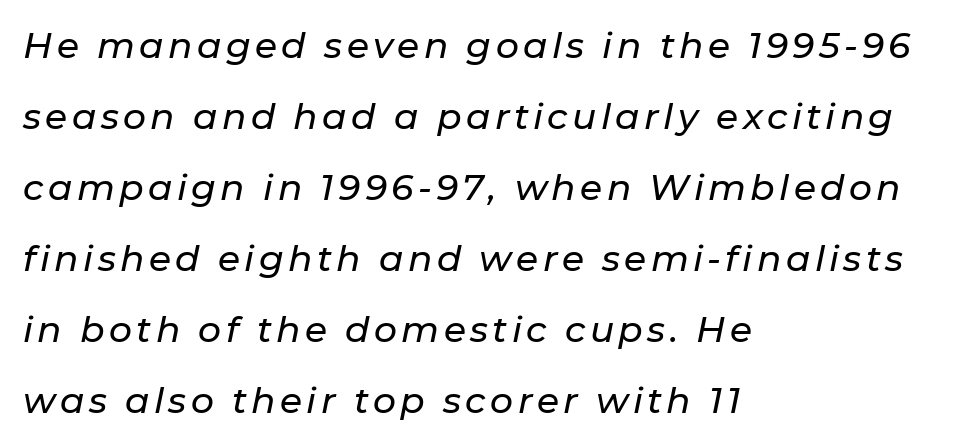
Tall strokes in this sample are angled rather than plumb. The foot of each line stays bare and open. A typesetter would call this proportional, since set widths differ per character. The lines in this sample share a left origin and differ only in where they stop.
